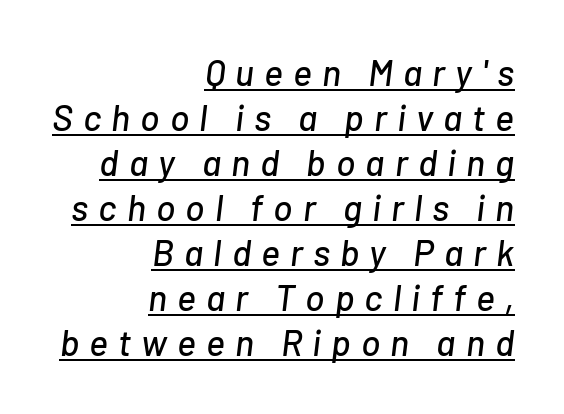
Italic: yes, the glyphs are oblique. Does the copy run flush right? Yes — the right margin is perfectly even. Decoration check: the copy is underlined. Quick note: interline space is typical. The face used here is proportionally spaced, like ordinary book or web type. In terms of letterspacing, this is a distinctly airy, spread setting.
